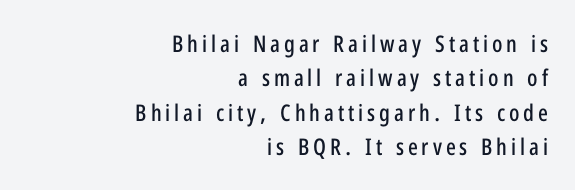
{"italic": "no", "underline": "no", "align": "right", "line_spacing": "normal", "line_spacing_ratio": 1.5, "glyph_px": 23}
